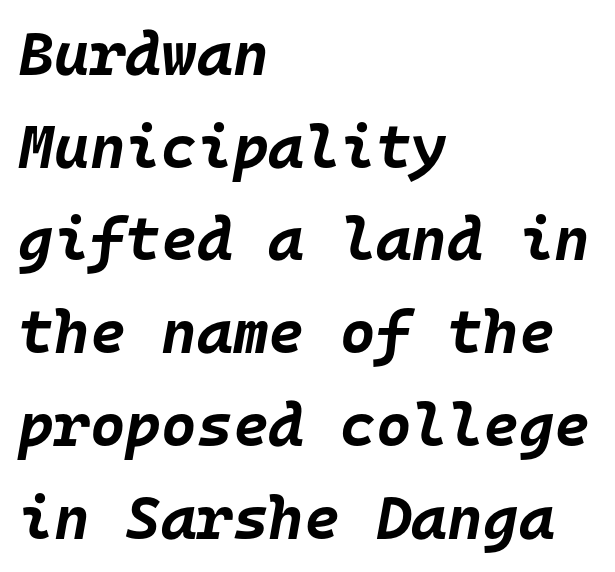
The text carries the slant typical of an italic or oblique font. Spacing between characters is what you'd get straight out of the box. The passage shown is typed in a monospace face where columns stay perfectly aligned. The letters are bold, with thick, heavy strokes. Quick note: underline off.
